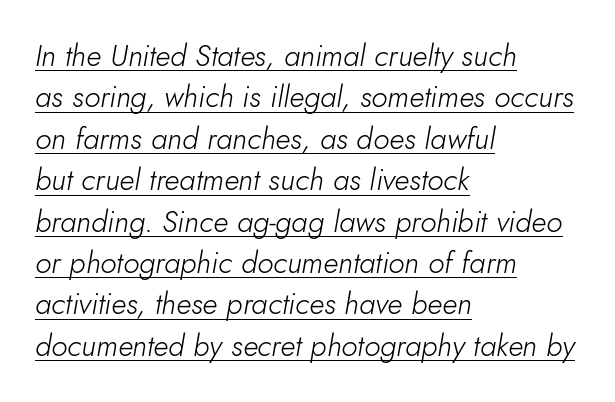
The image shows 30 px light type, italic (leaning right); set left-aligned, normal line spacing (1.38x), normal letter spacing, underlined; low stroke contrast and a small x-height.
